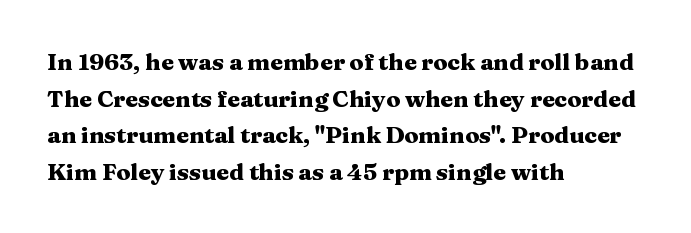
Q: Is the text bold? A: Yes.
Q: Is the text italic (slanted)? A: No, it is upright.
Q: Is the text underlined? A: No.
Q: How is the paragraph aligned? A: Left-aligned.
Q: Is the spacing between letters normal or unusually wide? A: Normal.
Q: Is the spacing between lines tight, normal or loose? A: Normal.
